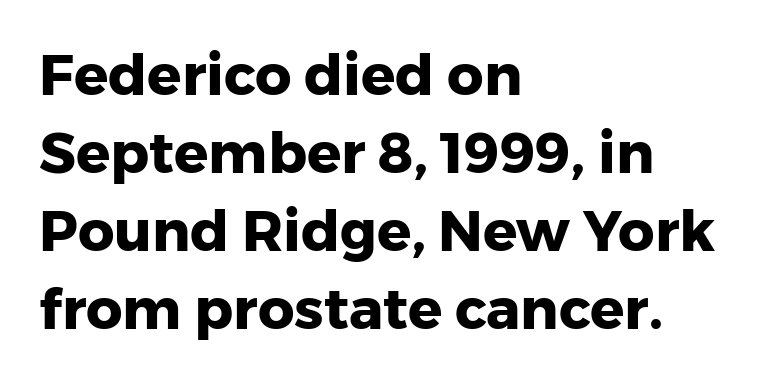
Q: Is the text bold? A: Yes.
Q: Is the text italic (slanted)? A: No, it is upright.
Q: Is the typeface a serif or a sans-serif typeface? A: Sans-serif.
Q: Is the text underlined? A: No.
Q: How is the paragraph aligned? A: Left-aligned.
Q: Is the spacing between letters normal or unusually wide? A: Normal.
Q: Is the spacing between lines tight, normal or loose? A: Normal.
Q: Width (condensed, normal, or wide)? A: Normal.
Q: Stroke contrast? A: Low.
Q: x-height? A: Medium.
Q: Monospaced? A: No.
